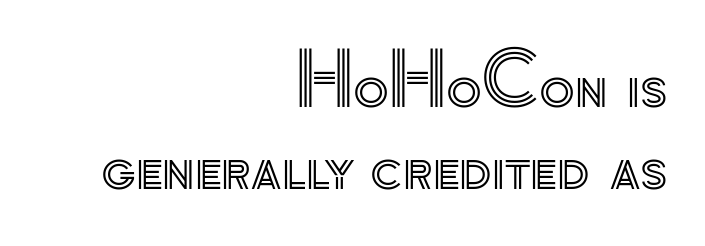
The image shows 73 px text type, upright; set right-aligned, tight line spacing (1.13x), normal letter spacing, not underlined; a small x-height.
